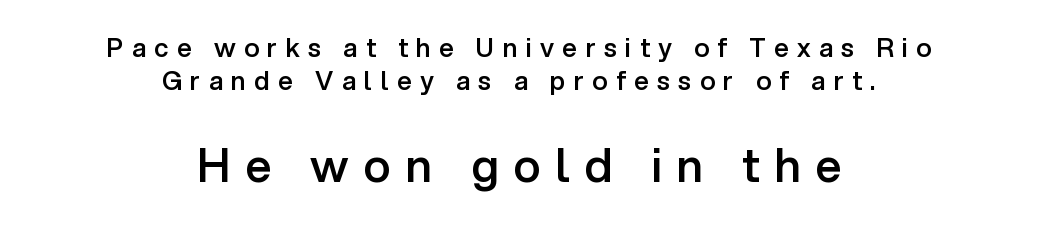
Q: Is the text bold? A: Semi-bold.
Q: Is the text italic (slanted)? A: No, it is upright.
Q: Is the typeface a serif or a sans-serif typeface? A: Sans-serif.
Q: Is the text underlined? A: No.
Q: How is the paragraph aligned? A: Centered.
Q: Is the spacing between letters normal or unusually wide? A: Unusually wide.
Q: Is the spacing between lines tight, normal or loose? A: Normal.
Q: Which block of text is set in a larger size, the first (top) or the second (bottom)? A: The second (bottom) one.
Q: Width (condensed, normal, or wide)? A: Normal.
Q: Stroke contrast? A: Low.
Q: x-height? A: Medium.
Q: Monospaced? A: No.
